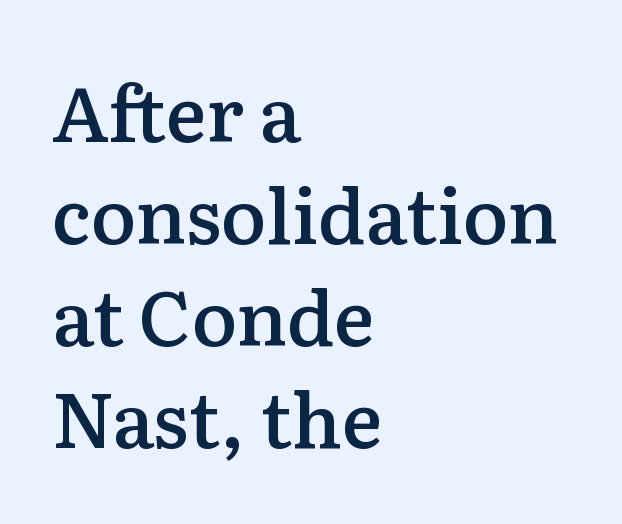
Q: Is the text bold? A: Semi-bold.
Q: Is the text italic (slanted)? A: No, it is upright.
Q: Is the typeface a serif or a sans-serif typeface? A: Serif.
Q: Is the text underlined? A: No.
Q: How is the paragraph aligned? A: Left-aligned.
Q: Is the spacing between letters normal or unusually wide? A: Normal.
Q: Is the spacing between lines tight, normal or loose? A: Normal.
Q: Width (condensed, normal, or wide)? A: Normal.
Q: Stroke contrast? A: Low.
Q: x-height? A: Medium.
Q: Monospaced? A: No.
